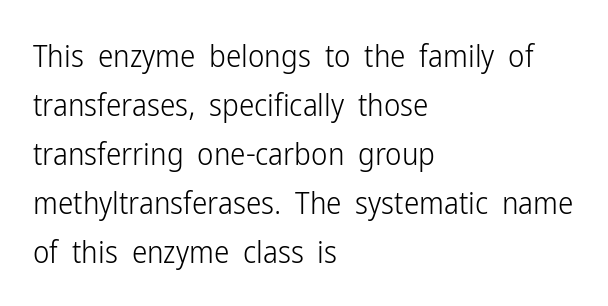
The rag falls on the right side of this text block. This reads as an unemphasized weight, regular at the heaviest. This sample uses plain, unmodified letter spacing. The rendering uses natural spacing where letterforms have individual widths. Rows of type keep a routine distance in the vertical direction. Is this a sans? Yes — the strokes have no serifs.
